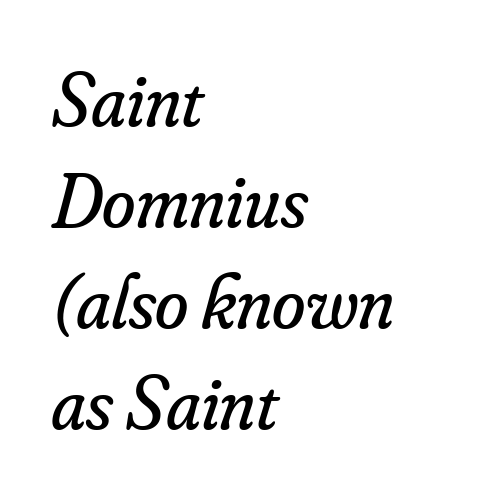
{"serif": "yes", "italic": "yes", "lean": "right", "slant_degrees": 16, "bold": "no", "weight": "regular", "width": "normal", "stroke_contrast": "low", "x_height": "small", "monospaced": "no", "underline": "no", "align": "left", "line_spacing": "normal", "line_spacing_ratio": 1.33, "letter_spacing": "normal", "letter_spacing_em": 0.0, "glyph_px": 76}
